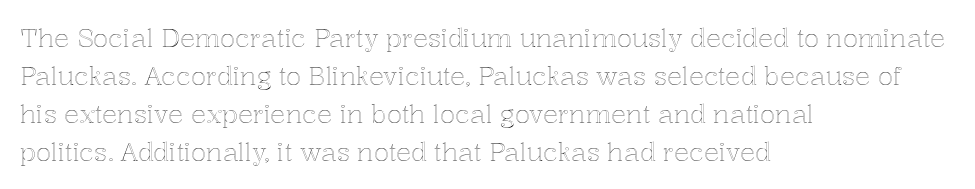
{"italic": "no", "underline": "no", "align": "left", "line_spacing": "normal", "line_spacing_ratio": 1.52, "letter_spacing": "normal", "letter_spacing_em": 0.0, "glyph_px": 25}
